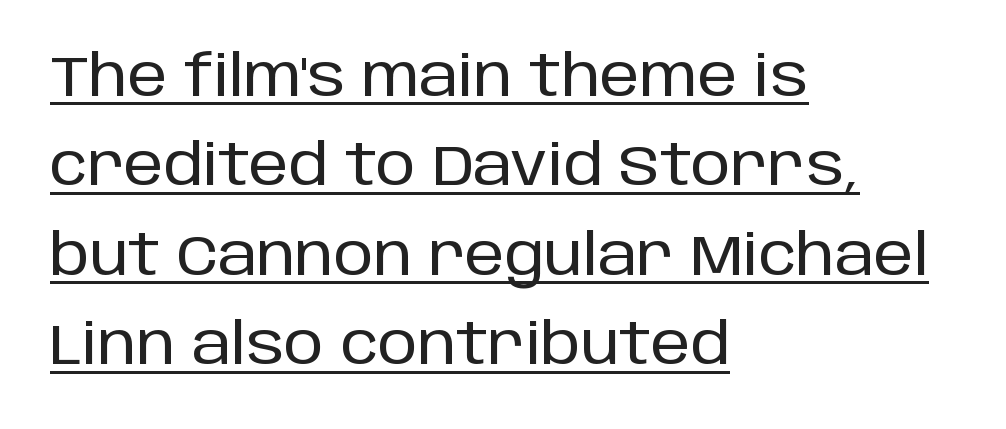
Q: Is the text italic (slanted)? A: No, it is upright.
Q: Is the typeface a serif or a sans-serif typeface? A: Sans-serif.
Q: Is the text underlined? A: Yes.
Q: How is the paragraph aligned? A: Left-aligned.
Q: Is the spacing between letters normal or unusually wide? A: Normal.
Q: Is the spacing between lines tight, normal or loose? A: Normal.
Q: Width (condensed, normal, or wide)? A: Normal.
Q: Stroke contrast? A: Low.
Q: x-height? A: Large.
Q: Monospaced? A: No.
